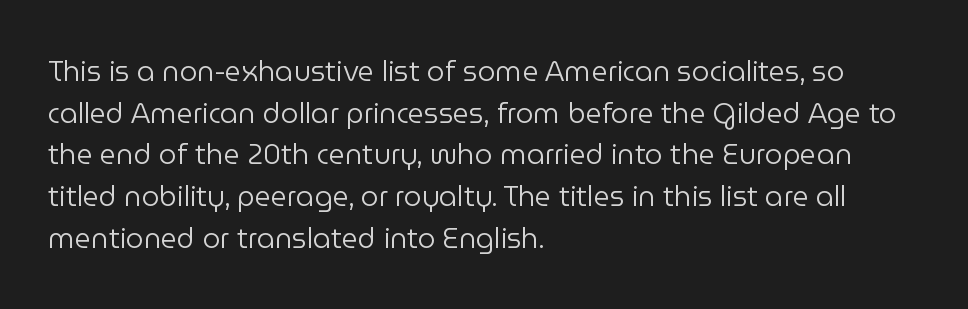
{"serif": "no", "italic": "no", "bold": "no", "weight": "regular", "width": "normal", "stroke_contrast": "low", "x_height": "medium", "monospaced": "no", "underline": "no", "align": "left", "line_spacing": "normal", "line_spacing_ratio": 1.49, "letter_spacing": "normal", "letter_spacing_em": 0.0, "glyph_px": 28}
